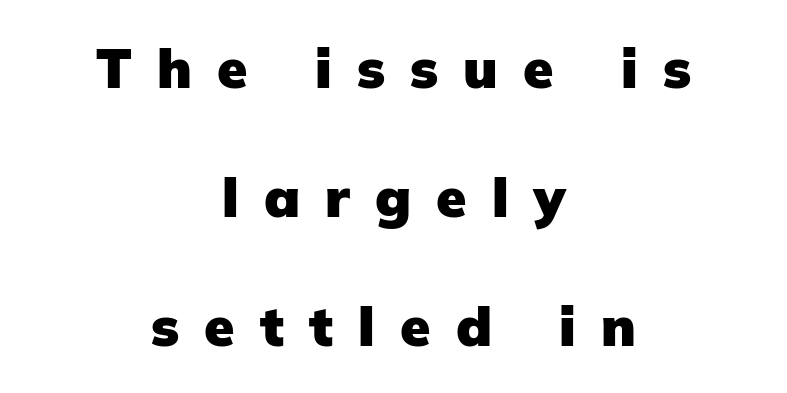
{"serif": "no", "italic": "no", "bold": "yes", "weight": "heavy", "width": "normal", "stroke_contrast": "low", "x_height": "medium", "monospaced": "no", "underline": "no", "align": "center", "line_spacing": "loose", "line_spacing_ratio": 2.35, "letter_spacing": "wide", "letter_spacing_em": 0.46, "glyph_px": 55}
